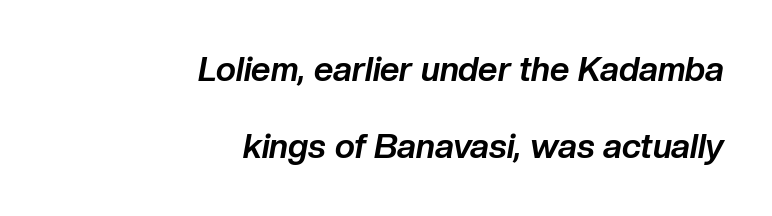
The specimen reads as italic at a glance. Every row of glyphs terminates at an identical x-position on the right. You'd pick this weight for a headline — it's a proper bold. The letterforms sit shoulder to shoulder at normal distance. Each new line begins a long way beneath the previous one.
